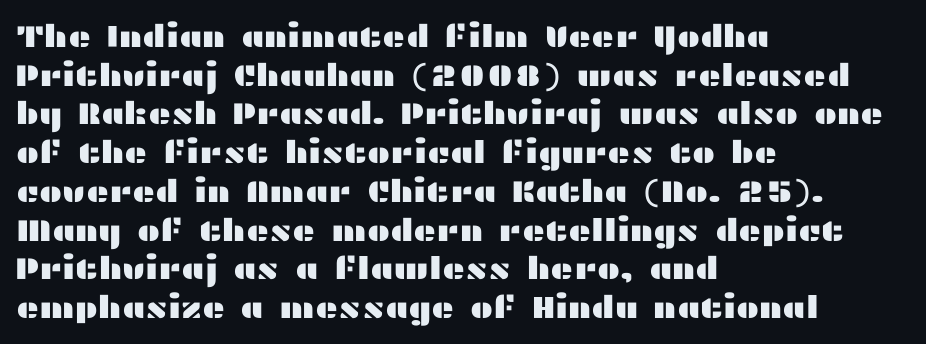
Q: Is the text italic (slanted)? A: No, it is upright.
Q: Is the typeface a serif or a sans-serif typeface? A: Sans-serif.
Q: Is the text underlined? A: No.
Q: How is the paragraph aligned? A: Left-aligned.
Q: Is the spacing between letters normal or unusually wide? A: Normal.
Q: Is the spacing between lines tight, normal or loose? A: Normal.
Q: Width (condensed, normal, or wide)? A: Wide.
Q: Stroke contrast? A: Medium.
Q: x-height? A: Medium.
Q: Monospaced? A: No.
